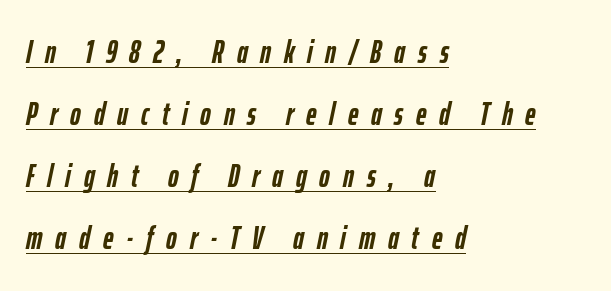
{"italic": "yes", "lean": "right", "slant_degrees": 12, "bold": "yes", "weight": "semibold", "width": "condensed", "stroke_contrast": "low", "x_height": "medium", "monospaced": "no", "underline": "yes", "align": "left", "line_spacing": "loose", "line_spacing_ratio": 1.94, "letter_spacing": "wide", "letter_spacing_em": 0.4, "glyph_px": 32}
